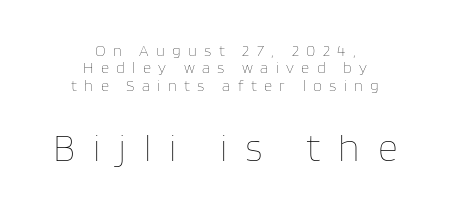
These lines are centered, leaving both edges ragged. These lines were composed using upright roman letters. In this sample the second text group is rendered at the bigger scale. The tracking jumps out immediately: characters are airy and widely separated.
